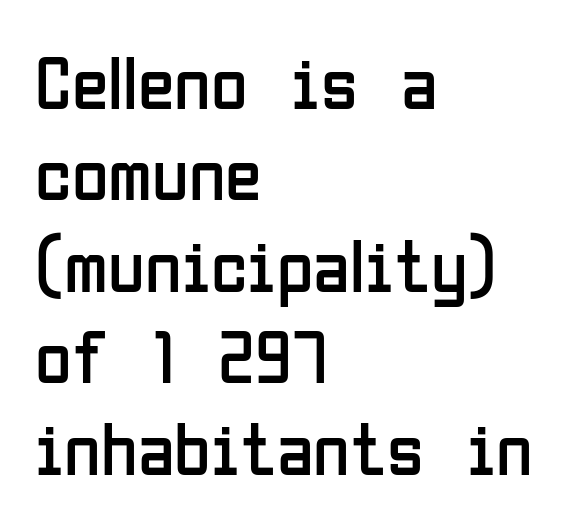
Q: Is the text bold? A: No.
Q: Is the text italic (slanted)? A: No, it is upright.
Q: Is the typeface a serif or a sans-serif typeface? A: Sans-serif.
Q: Is the text underlined? A: No.
Q: How is the paragraph aligned? A: Left-aligned.
Q: Is the spacing between letters normal or unusually wide? A: Normal.
Q: Width (condensed, normal, or wide)? A: Condensed.
Q: Stroke contrast? A: Low.
Q: x-height? A: Medium.
Q: Monospaced? A: No.
